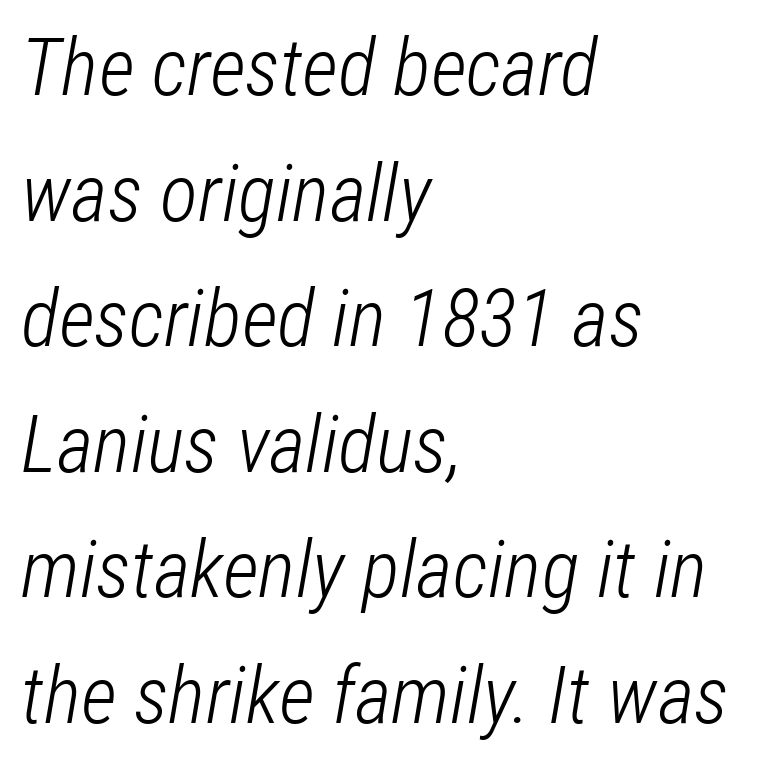
Q: Is the text bold? A: No.
Q: Is the text italic (slanted)? A: Yes, it leans right by about 12 degrees.
Q: Is the text underlined? A: No.
Q: How is the paragraph aligned? A: Left-aligned.
Q: Is the spacing between letters normal or unusually wide? A: Normal.
Q: Is the spacing between lines tight, normal or loose? A: Normal.
Q: Width (condensed, normal, or wide)? A: Condensed.
Q: Stroke contrast? A: Low.
Q: x-height? A: Medium.
Q: Monospaced? A: No.
